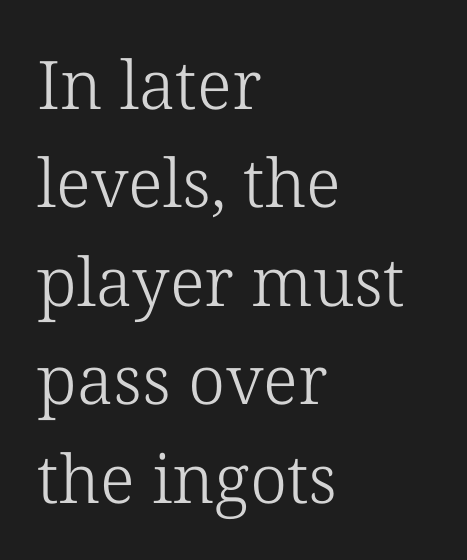
Q: Is the text bold? A: No.
Q: Is the text italic (slanted)? A: No, it is upright.
Q: Is the typeface a serif or a sans-serif typeface? A: Serif.
Q: Is the text underlined? A: No.
Q: How is the paragraph aligned? A: Left-aligned.
Q: Is the spacing between letters normal or unusually wide? A: Normal.
Q: Is the spacing between lines tight, normal or loose? A: Normal.
Q: Width (condensed, normal, or wide)? A: Normal.
Q: Stroke contrast? A: Low.
Q: x-height? A: Medium.
Q: Monospaced? A: No.
